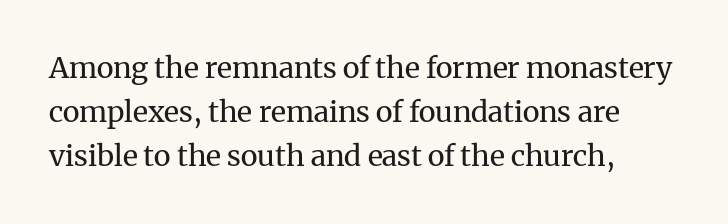
Designer's note — italics off, roman on. Regarding serifs, this sample has them. Inter-character spacing is left at the font's built-in metrics. These lines sit exactly where default settings would place them. Proportional: the letters do not fall into vertical columns. Heft: none added — not bold.
